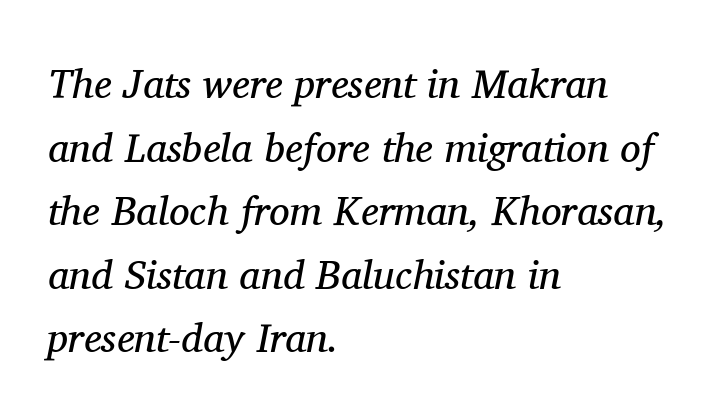
Q: Is the text bold? A: No.
Q: Is the text italic (slanted)? A: Yes, it leans right by about 11 degrees.
Q: Is the typeface a serif or a sans-serif typeface? A: Serif.
Q: Is the text underlined? A: No.
Q: How is the paragraph aligned? A: Left-aligned.
Q: Is the spacing between letters normal or unusually wide? A: Normal.
Q: Is the spacing between lines tight, normal or loose? A: Normal.
Q: Width (condensed, normal, or wide)? A: Normal.
Q: Stroke contrast? A: Medium.
Q: x-height? A: Medium.
Q: Monospaced? A: No.
